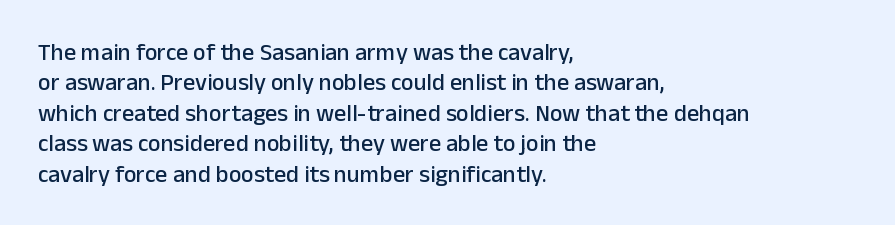
Unmarked baselines from the first word to the last. Short and long lines alike share a common starting point at left. The horizontal fit of the characters is conventional and even. Leading matches the norm, producing a regular column. In terms of posture, this sample is upright.
